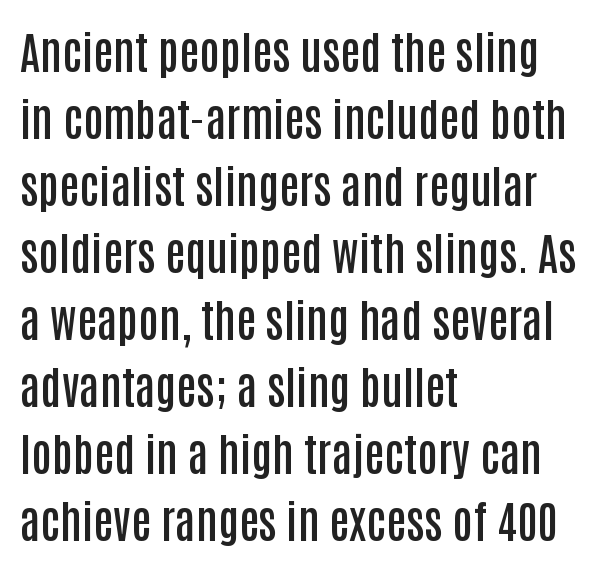
The image shows 45 px semibold, condensed sans-serif type, upright; set left-aligned, normal line spacing (1.49x), normal letter spacing, not underlined; low stroke contrast and a large x-height.
